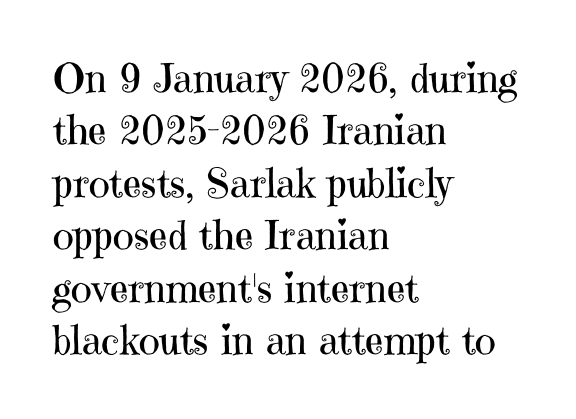
What stands out about the letter spacing? Nothing — it is the standard amount. The lines sit at an ordinary, default distance from one another. This reads as an unemphasized weight, regular at the heaviest. Small tapered or slab feet sit at the stroke ends, so this counts as serif. The lines are quadded left. Only glyphs here, with clear space below each row.
